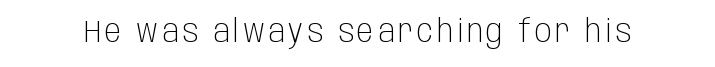
{"serif": "no", "italic": "no", "bold": "no", "weight": "light", "width": "condensed", "stroke_contrast": "low", "x_height": "large", "monospaced": "no", "underline": "no", "glyph_px": 31}
